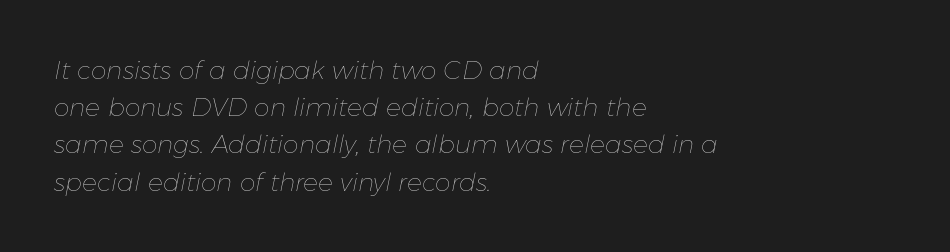
{"italic": "yes", "lean": "right", "slant_degrees": 11, "bold": "no", "underline": "no", "align": "left", "line_spacing": "normal", "line_spacing_ratio": 1.49, "letter_spacing": "normal", "letter_spacing_em": 0.0, "glyph_px": 25}
